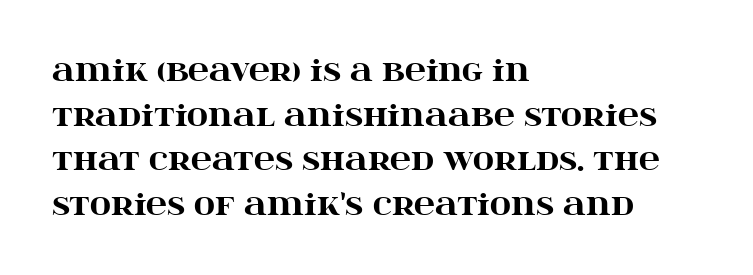
All the whitespace from short lines collects on the right. This block has exactly the height ordinary leading produces. These lines keep a tight, regular rhythm from letter to letter. Here the designer chose a conventional face with non-uniform glyph widths.
